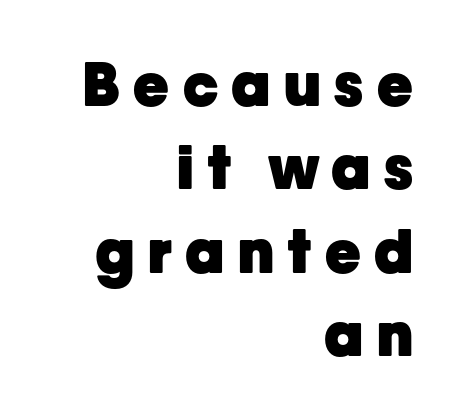
{"serif": "no", "italic": "no", "bold": "yes", "weight": "heavy", "width": "normal", "stroke_contrast": "low", "x_height": "medium", "monospaced": "no", "underline": "no", "align": "right", "line_spacing": "normal", "line_spacing_ratio": 1.39, "letter_spacing": "wide", "letter_spacing_em": 0.23, "glyph_px": 60}
